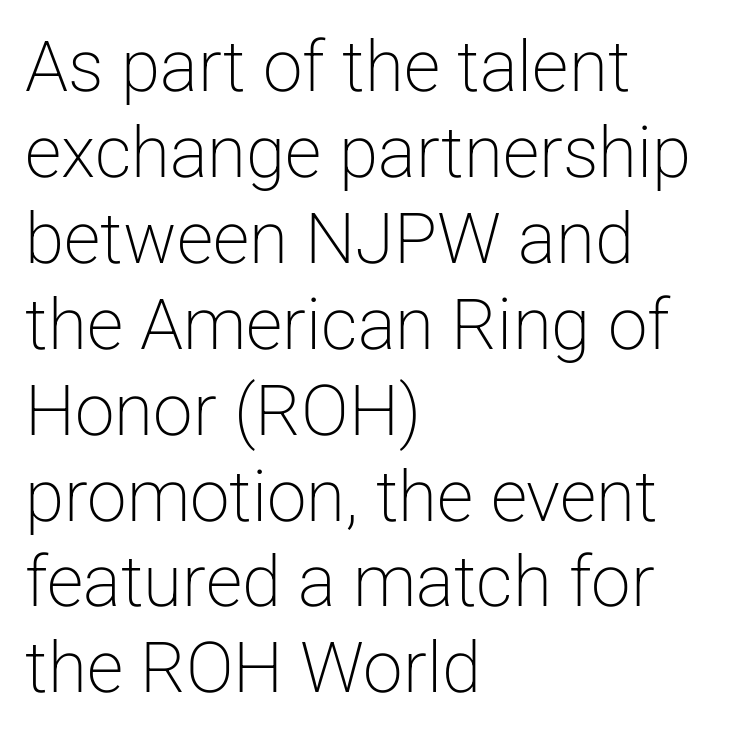
The passage shown is not underscored anywhere. Each line starts at the same left margin while the right side varies. The font sits on the lighter half of the weight spectrum, regular included. Grotesque or geometric, the face here clearly has no serifs. Ascenders rise straight up at ninety degrees.
